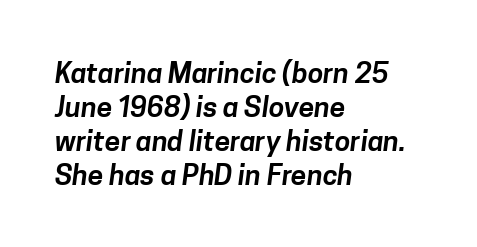
Does extra space separate the letters? No, they use regular spacing. A bare baseline throughout the passage. Caption: multi-line text, flush left, ragged right. Think of a printed novel: that variable character pitch is what you see here. Check where the strokes stop: nothing finishes them off — pure sans.
